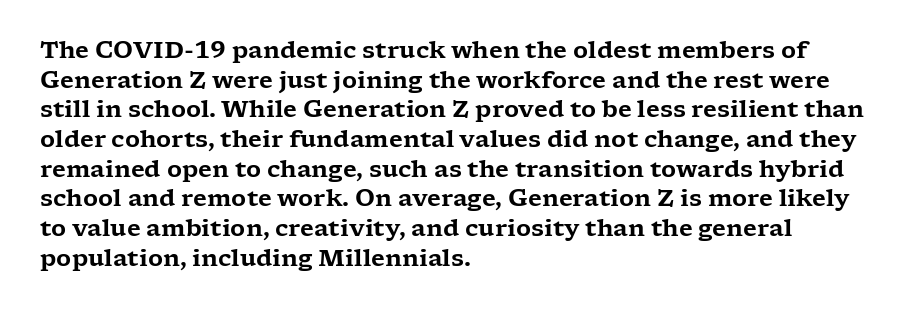
The image shows 23 px text type, upright; set left-aligned, normal line spacing (1.29x), normal letter spacing, not underlined.
